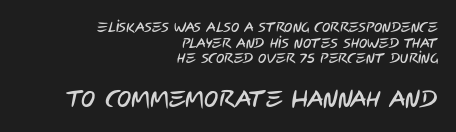
The block sitting lower on the canvas is the one with enlarged characters. Quick note: interline space is minimal. The typesetter chose a ragged-left arrangement here. The rendering keeps characters at their native spacing.
